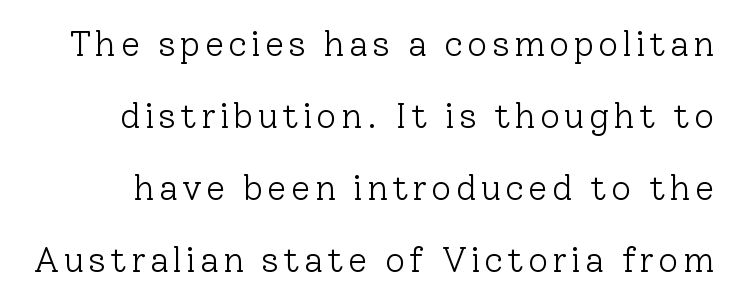
Q: Is the text bold? A: No.
Q: Is the text italic (slanted)? A: No, it is upright.
Q: Is the typeface a serif or a sans-serif typeface? A: Serif.
Q: Is the text underlined? A: No.
Q: Is the spacing between lines tight, normal or loose? A: Loose.
Q: Width (condensed, normal, or wide)? A: Normal.
Q: Stroke contrast? A: Low.
Q: x-height? A: Medium.
Q: Monospaced? A: No.
